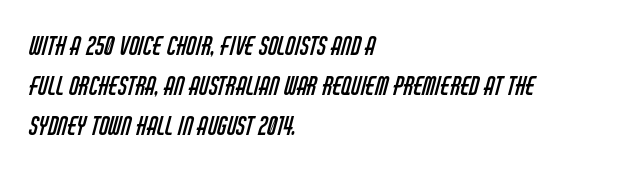
{"bold": "no", "underline": "no", "align": "left", "line_spacing": "normal", "line_spacing_ratio": 1.6, "letter_spacing": "normal", "letter_spacing_em": 0.0, "glyph_px": 25}
